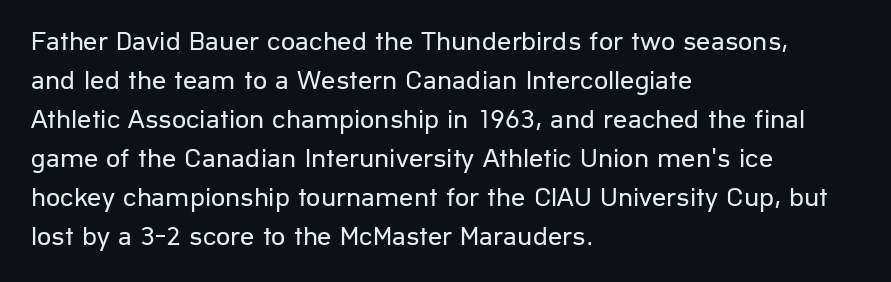
Q: Is the text bold? A: No.
Q: Is the text italic (slanted)? A: No, it is upright.
Q: Is the typeface a serif or a sans-serif typeface? A: Sans-serif.
Q: Is the text underlined? A: No.
Q: How is the paragraph aligned? A: Left-aligned.
Q: Is the spacing between letters normal or unusually wide? A: Normal.
Q: Is the spacing between lines tight, normal or loose? A: Normal.
Q: Width (condensed, normal, or wide)? A: Normal.
Q: Stroke contrast? A: Low.
Q: x-height? A: Medium.
Q: Monospaced? A: No.
